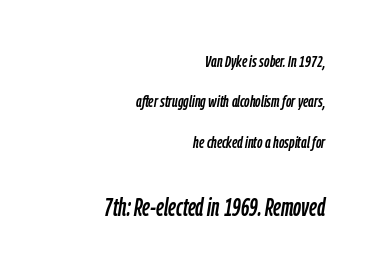
The image shows 25 px text type, italic (leaning right); set right-aligned, loose line spacing (2.37x), normal letter spacing, not underlined; the second (bottom) block is 1.47x larger.
